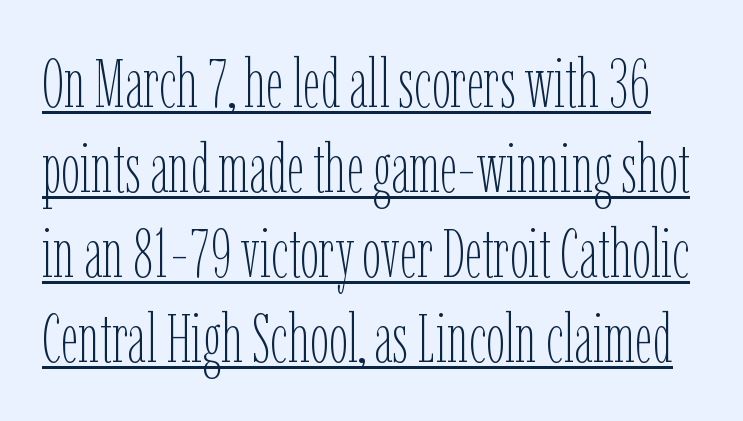
The image shows 68 px thin, condensed type, upright; set normal line spacing (1.25x), normal letter spacing, underlined; low stroke contrast and a medium x-height.
